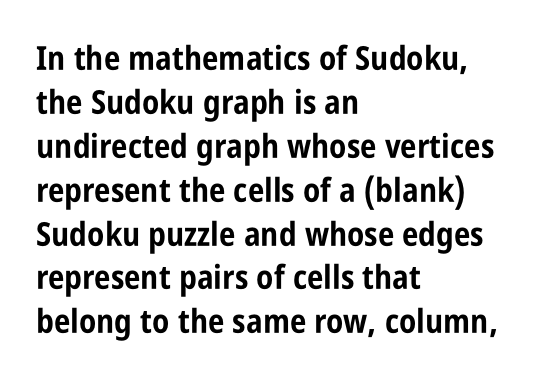
The image shows 33 px bold, condensed sans-serif type, upright; set left-aligned, normal line spacing (1.33x), normal letter spacing, not underlined; low stroke contrast and a large x-height.
